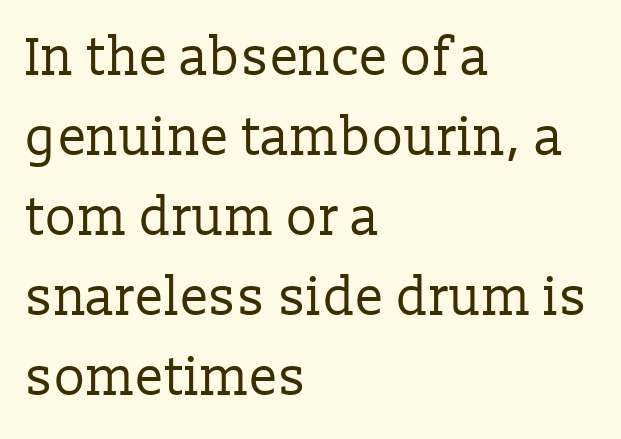
The image shows 53 px regular-weight serif type, upright; set left-aligned, normal line spacing (1.51x), normal letter spacing, not underlined; low stroke contrast and a medium x-height.
